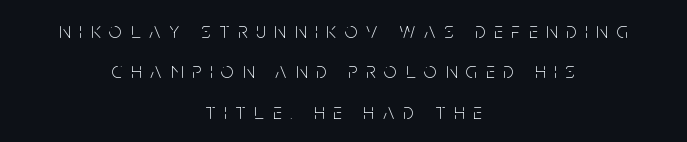
{"italic": "no", "bold": "no", "underline": "no", "align": "center", "line_spacing_ratio": 1.83, "letter_spacing": "wide", "letter_spacing_em": 0.4, "glyph_px": 22}
